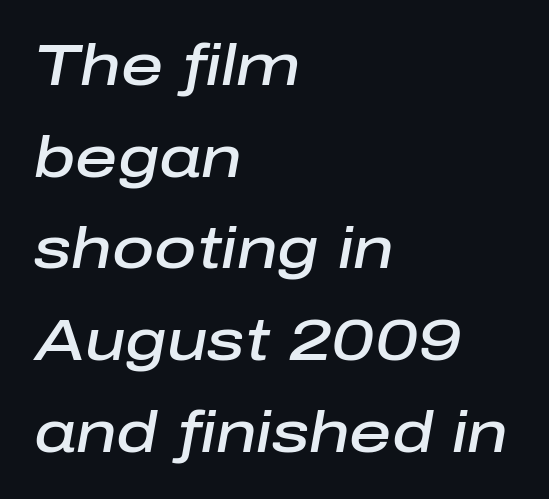
{"italic": "yes", "lean": "right", "slant_degrees": 10, "bold": "semi", "weight": "semibold", "width": "normal", "stroke_contrast": "low", "x_height": "medium", "monospaced": "no", "underline": "no", "align": "left", "line_spacing": "normal", "line_spacing_ratio": 1.58, "letter_spacing": "normal", "letter_spacing_em": 0.0, "glyph_px": 58}
